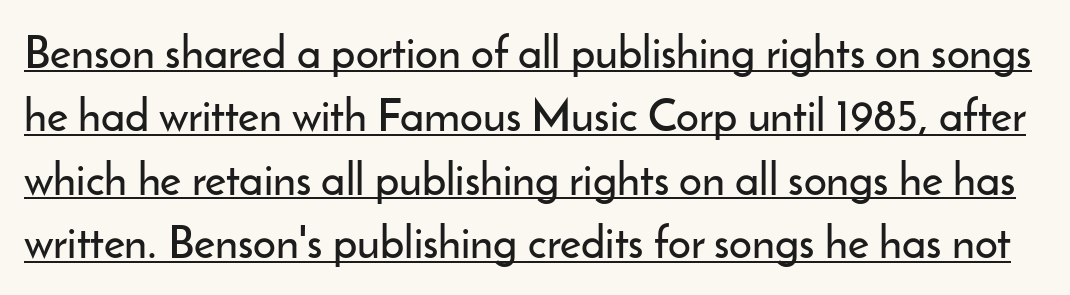
{"serif": "no", "italic": "no", "width": "normal", "stroke_contrast": "low", "x_height": "small", "monospaced": "no", "underline": "yes", "line_spacing": "normal", "line_spacing_ratio": 1.41, "letter_spacing": "normal", "letter_spacing_em": 0.0, "glyph_px": 45}
